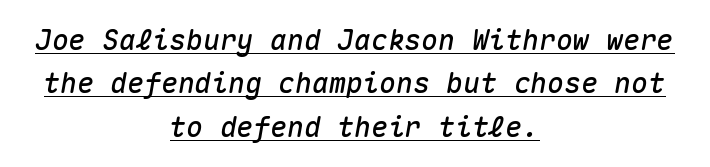
You could count columns in this text — the font is strictly monospaced. Characters follow at the spacing the type designer built in. This rendering features underlined lettering. Reading down the column, the eye jumps a familiar distance to each next line.
